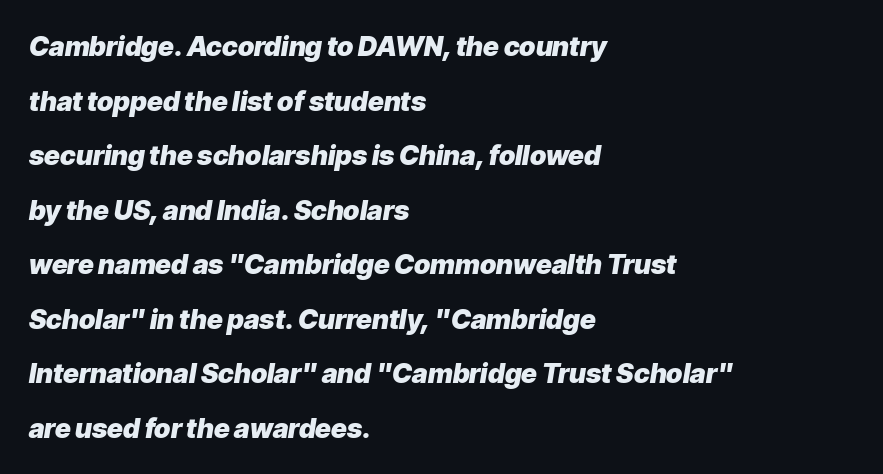
The image shows 27 px bold type, italic (leaning right); set left-aligned, loose line spacing (2.02x), normal letter spacing, not underlined.
